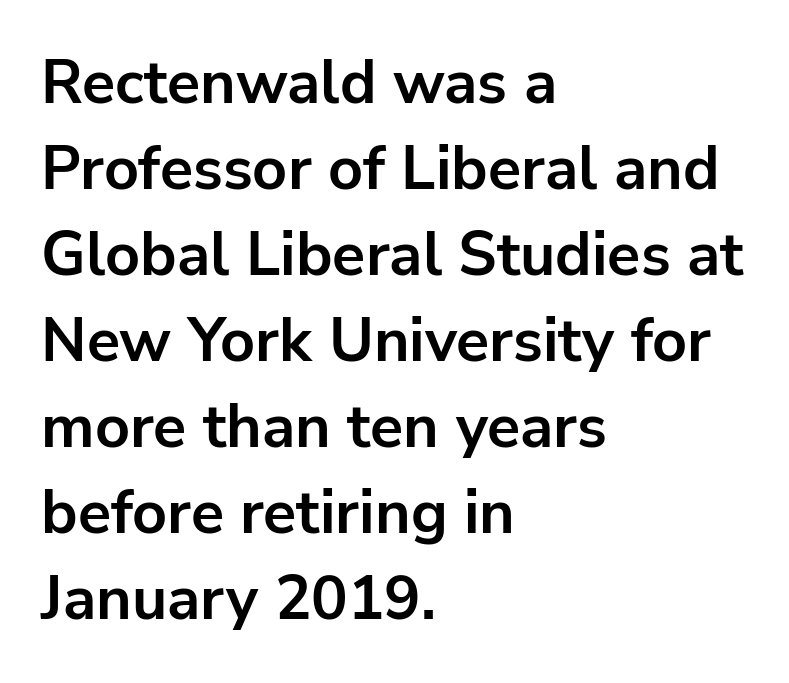
Every letter is thick-stroked: bold, no question. Reading down the column, the eye jumps a familiar distance to each next line. Tracking here is standard; glyphs follow each other at the usual distance. The rendering anchors every line to the left-hand side.
